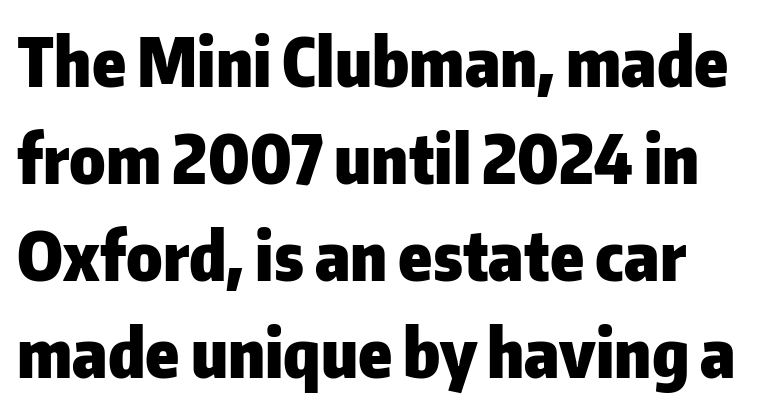
The image shows 67 px heavy sans-serif type, upright; set normal line spacing (1.45x), normal letter spacing, not underlined; low stroke contrast and a medium x-height.
